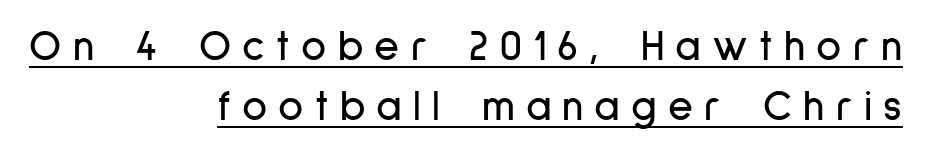
Q: Is the text italic (slanted)? A: No, it is upright.
Q: Is the typeface a serif or a sans-serif typeface? A: Sans-serif.
Q: Is the text underlined? A: Yes.
Q: How is the paragraph aligned? A: Right-aligned.
Q: Is the spacing between letters normal or unusually wide? A: Unusually wide.
Q: Is the spacing between lines tight, normal or loose? A: Normal.
Q: Width (condensed, normal, or wide)? A: Condensed.
Q: Stroke contrast? A: Low.
Q: x-height? A: Medium.
Q: Monospaced? A: No.
